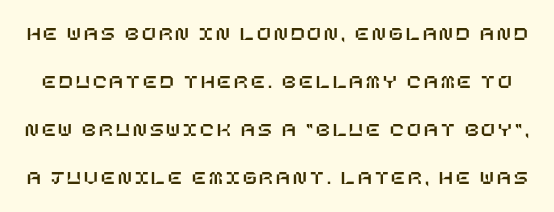
Q: Is the text italic (slanted)? A: No, it is upright.
Q: Is the text underlined? A: No.
Q: Is the spacing between lines tight, normal or loose? A: Loose.
